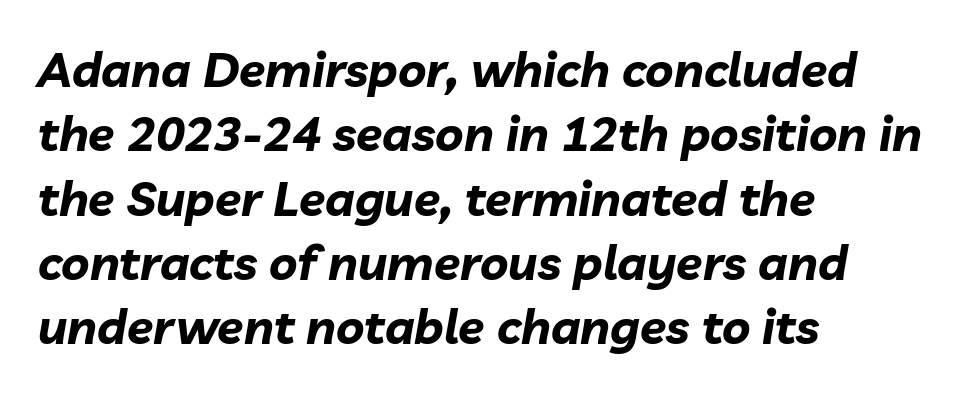
Q: Is the text bold? A: Yes.
Q: Is the text italic (slanted)? A: Yes, it leans right by about 10 degrees.
Q: Is the text underlined? A: No.
Q: How is the paragraph aligned? A: Left-aligned.
Q: Is the spacing between letters normal or unusually wide? A: Normal.
Q: Is the spacing between lines tight, normal or loose? A: Normal.
Q: Width (condensed, normal, or wide)? A: Normal.
Q: Stroke contrast? A: Low.
Q: x-height? A: Medium.
Q: Monospaced? A: No.
